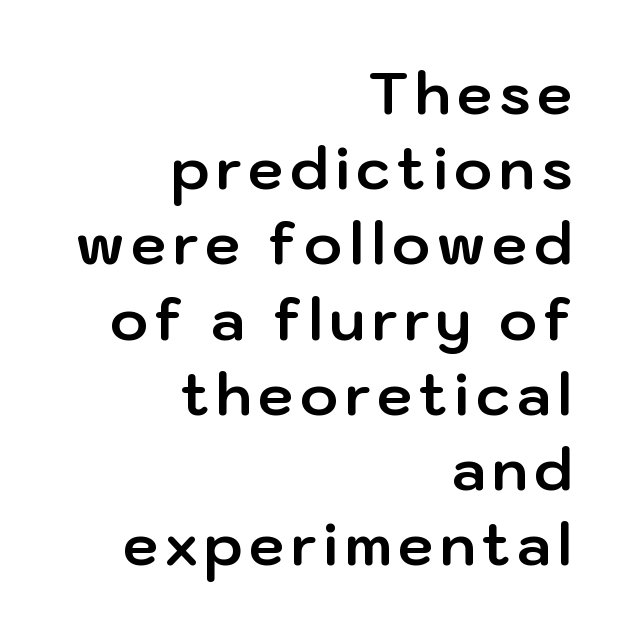
Weight: bold. The rendering shows plain stroke endings on the letterforms — a sans-serif design. Where is the straight margin? On the right. Check under the words: just untouched page.
